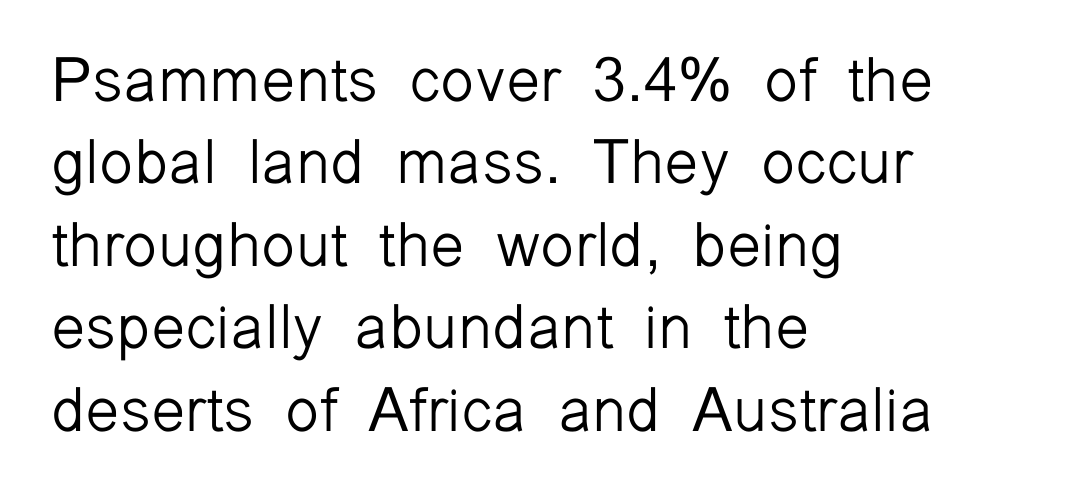
The image shows 62 px light sans-serif type, upright; set left-aligned, normal line spacing (1.33x), normal letter spacing, not underlined; low stroke contrast and a medium x-height.
